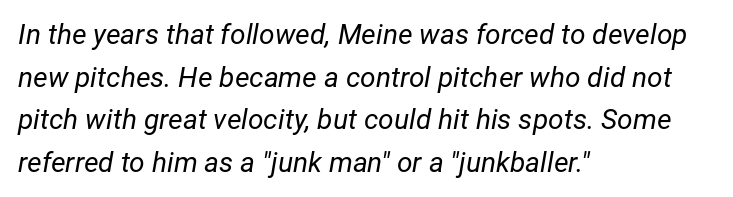
The image shows 28 px regular-weight type, italic (leaning right); set left-aligned, normal line spacing (1.52x), normal letter spacing, not underlined; low stroke contrast and a medium x-height.
